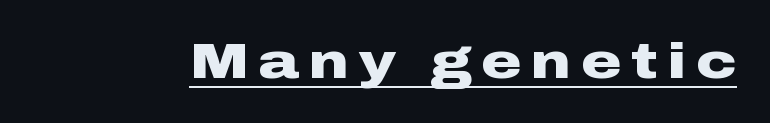
{"serif": "no", "italic": "no", "bold": "yes", "weight": "heavy", "width": "wide", "stroke_contrast": "low", "x_height": "medium", "monospaced": "no", "underline": "yes", "letter_spacing": "wide", "letter_spacing_em": 0.2, "glyph_px": 50}
